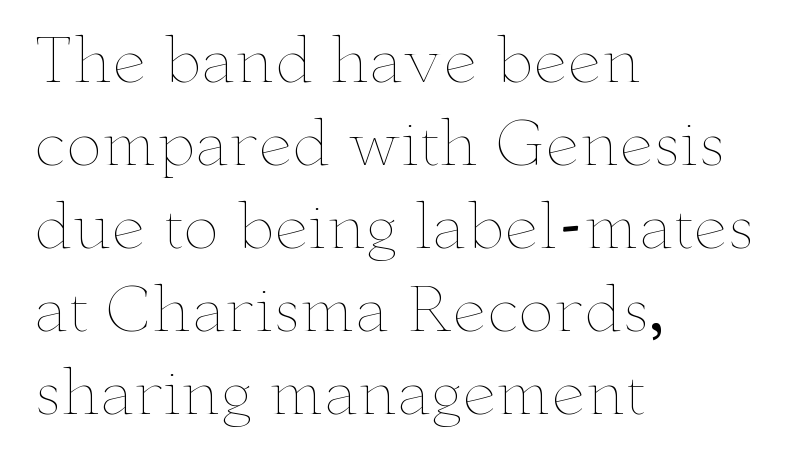
{"italic": "no", "bold": "no", "weight": "thin", "width": "wide", "stroke_contrast": "low", "x_height": "small", "monospaced": "no", "underline": "no", "align": "left", "line_spacing": "normal", "line_spacing_ratio": 1.36, "letter_spacing": "normal", "letter_spacing_em": 0.0, "glyph_px": 61}
